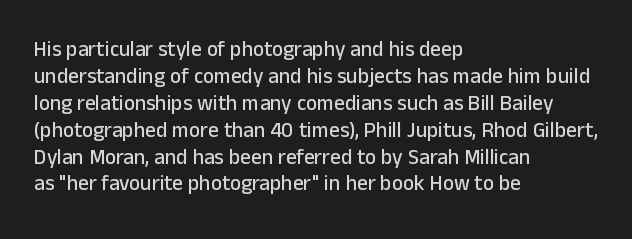
The image shows 21 px text type, upright; set left-aligned, normal line spacing (1.28x), normal letter spacing, not underlined.
